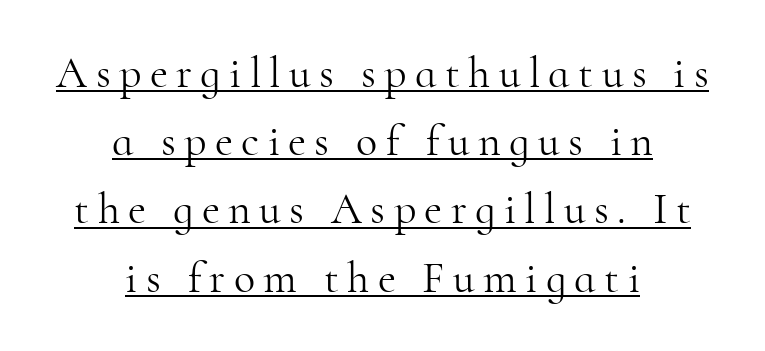
Q: Is the text bold? A: No.
Q: Is the text italic (slanted)? A: No, it is upright.
Q: Is the typeface a serif or a sans-serif typeface? A: Serif.
Q: Is the text underlined? A: Yes.
Q: How is the paragraph aligned? A: Centered.
Q: Is the spacing between lines tight, normal or loose? A: Normal.
Q: Width (condensed, normal, or wide)? A: Normal.
Q: Stroke contrast? A: High.
Q: x-height? A: Small.
Q: Monospaced? A: No.
